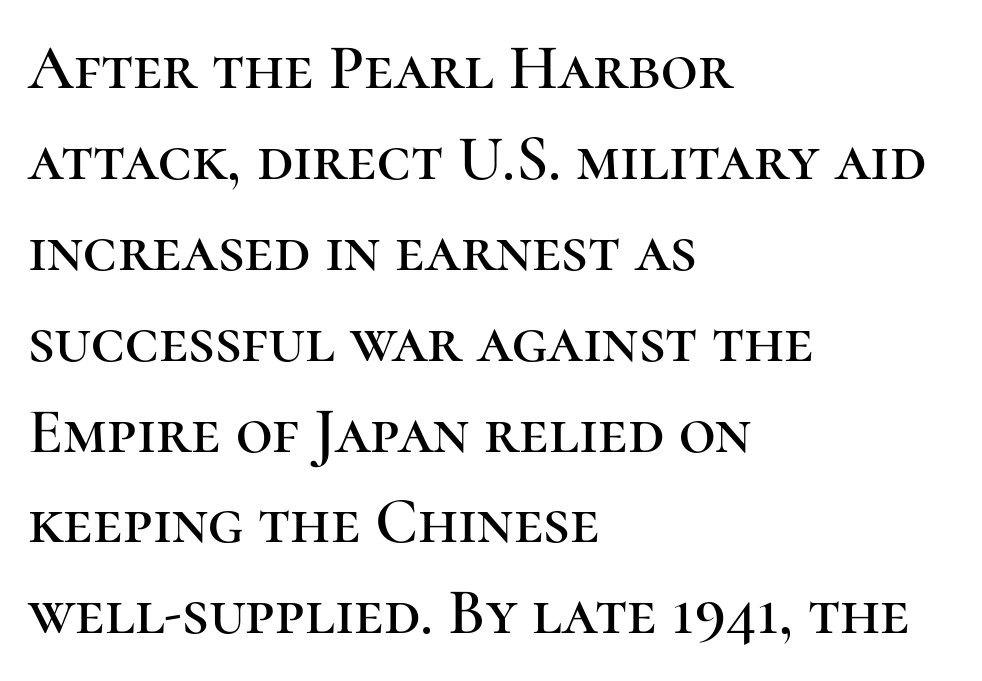
The image shows 64 px serif type, upright; set left-aligned, normal line spacing (1.42x), normal letter spacing, not underlined; high stroke contrast and a medium x-height.
